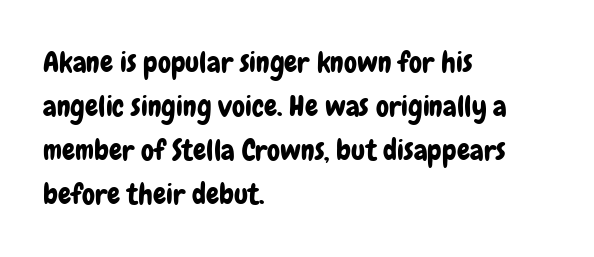
Spacing verdict: proportional, widths tailored to each character. Every stem runs plumb, perpendicular to the baseline. One glance says typical: line gaps are just what's usual. These lines are set flush left with a ragged right edge. Tracking value appears to be zero — textbook default spacing. Note: no serifs on the glyphs.
